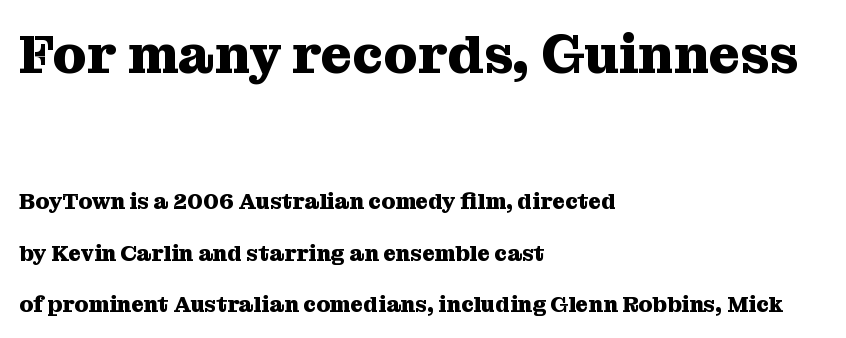
Q: Is the text bold? A: Yes.
Q: Is the text italic (slanted)? A: No, it is upright.
Q: Is the typeface a serif or a sans-serif typeface? A: Serif.
Q: Is the text underlined? A: No.
Q: How is the paragraph aligned? A: Left-aligned.
Q: Is the spacing between letters normal or unusually wide? A: Normal.
Q: Is the spacing between lines tight, normal or loose? A: Loose.
Q: Which block of text is set in a larger size, the first (top) or the second (bottom)? A: The first (top) one.
Q: Width (condensed, normal, or wide)? A: Normal.
Q: Stroke contrast? A: Medium.
Q: x-height? A: Medium.
Q: Monospaced? A: No.
